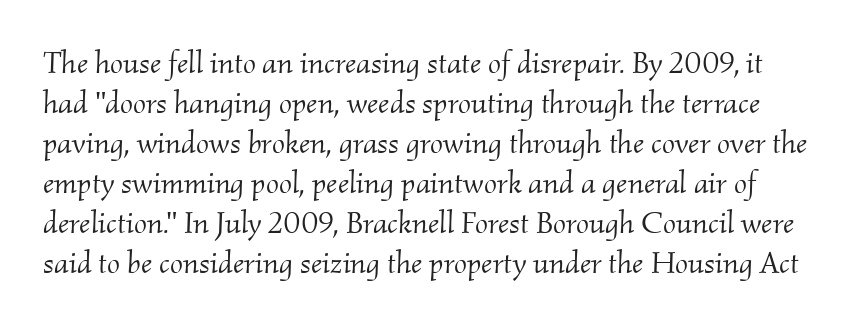
{"serif": "yes", "italic": "yes", "lean": "right", "slant_degrees": 2, "bold": "no", "weight": "light", "width": "normal", "stroke_contrast": "medium", "x_height": "small", "monospaced": "no", "underline": "no", "line_spacing": "normal", "line_spacing_ratio": 1.29, "letter_spacing": "normal", "letter_spacing_em": 0.0, "glyph_px": 31}
